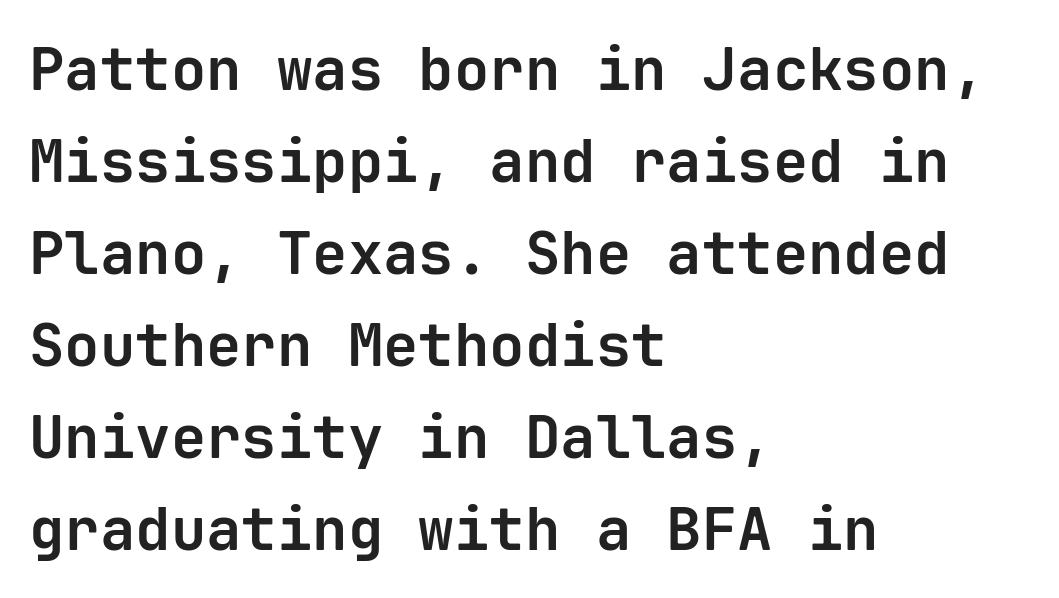
Q: Is the text bold? A: Yes.
Q: Is the text italic (slanted)? A: No, it is upright.
Q: Is the typeface a serif or a sans-serif typeface? A: Sans-serif.
Q: Is the text underlined? A: No.
Q: How is the paragraph aligned? A: Left-aligned.
Q: Is the spacing between letters normal or unusually wide? A: Normal.
Q: Is the spacing between lines tight, normal or loose? A: Normal.
Q: Width (condensed, normal, or wide)? A: Normal.
Q: Stroke contrast? A: Low.
Q: x-height? A: Medium.
Q: Monospaced? A: Yes.
